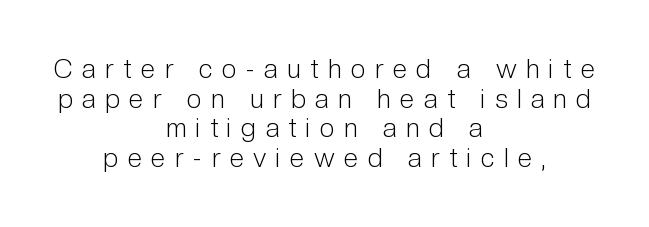
Q: Is the text bold? A: No.
Q: Is the text italic (slanted)? A: No, it is upright.
Q: Is the text underlined? A: No.
Q: How is the paragraph aligned? A: Centered.
Q: Is the spacing between letters normal or unusually wide? A: Unusually wide.
Q: Is the spacing between lines tight, normal or loose? A: Tight.
